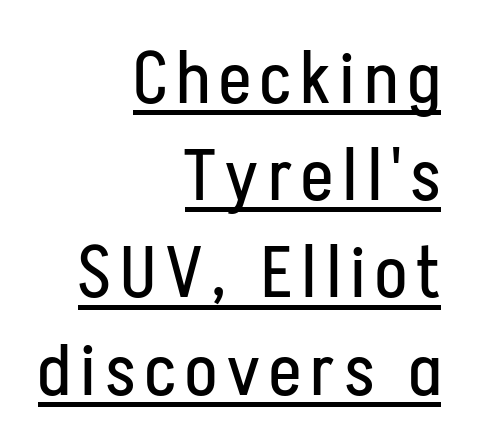
The image shows 72 px regular-weight, condensed sans-serif type, upright; set right-aligned, normal line spacing (1.35x), underlined; low stroke contrast and a medium x-height.
